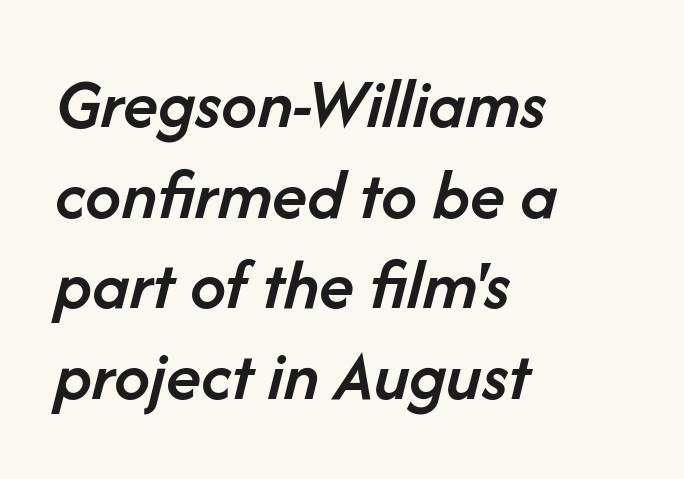
The image shows 72 px semibold type, italic (leaning right); set left-aligned, normal line spacing (1.26x), normal letter spacing, not underlined; low stroke contrast and a medium x-height.
